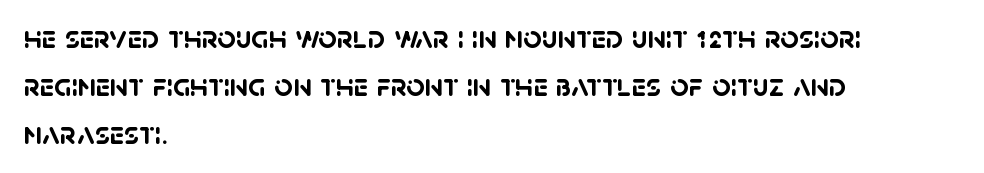
Q: Is the text bold? A: Yes.
Q: Is the typeface a serif or a sans-serif typeface? A: Sans-serif.
Q: Is the text underlined? A: No.
Q: How is the paragraph aligned? A: Left-aligned.
Q: Is the spacing between letters normal or unusually wide? A: Normal.
Q: Is the spacing between lines tight, normal or loose? A: Normal.
Q: Width (condensed, normal, or wide)? A: Normal.
Q: Stroke contrast? A: Low.
Q: x-height? A: Large.
Q: Monospaced? A: No.
